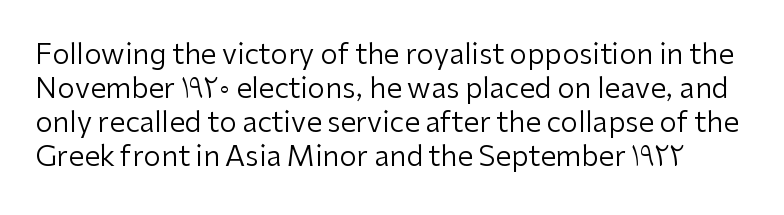
Q: Is the text bold? A: No.
Q: Is the text italic (slanted)? A: No, it is upright.
Q: Is the typeface a serif or a sans-serif typeface? A: Sans-serif.
Q: Is the text underlined? A: No.
Q: Is the spacing between letters normal or unusually wide? A: Normal.
Q: Width (condensed, normal, or wide)? A: Normal.
Q: Stroke contrast? A: Low.
Q: x-height? A: Medium.
Q: Monospaced? A: No.
